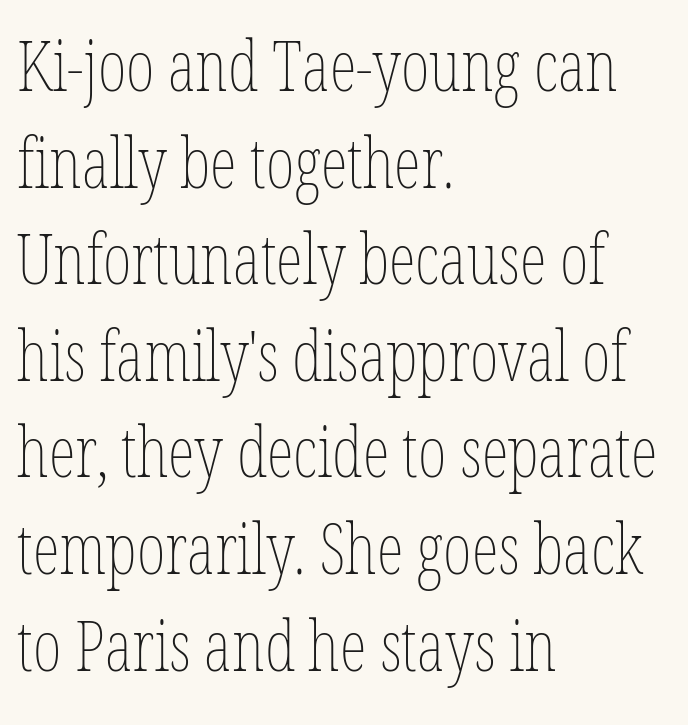
Q: Is the text bold? A: No.
Q: Is the text italic (slanted)? A: No, it is upright.
Q: Is the text underlined? A: No.
Q: How is the paragraph aligned? A: Left-aligned.
Q: Is the spacing between letters normal or unusually wide? A: Normal.
Q: Is the spacing between lines tight, normal or loose? A: Normal.
Q: Width (condensed, normal, or wide)? A: Condensed.
Q: Stroke contrast? A: Low.
Q: x-height? A: Medium.
Q: Monospaced? A: No.
